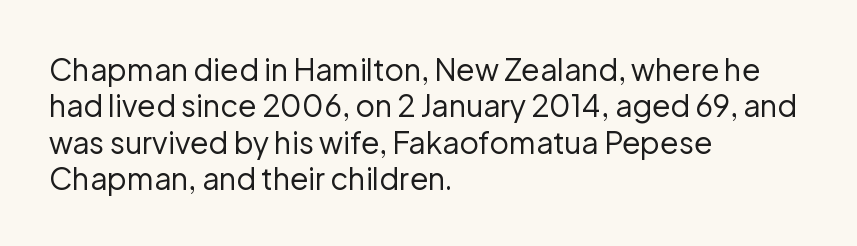
Q: Is the text bold? A: No.
Q: Is the text italic (slanted)? A: No, it is upright.
Q: Is the typeface a serif or a sans-serif typeface? A: Sans-serif.
Q: Is the text underlined? A: No.
Q: How is the paragraph aligned? A: Left-aligned.
Q: Is the spacing between letters normal or unusually wide? A: Normal.
Q: Width (condensed, normal, or wide)? A: Normal.
Q: Stroke contrast? A: Low.
Q: x-height? A: Medium.
Q: Monospaced? A: No.
